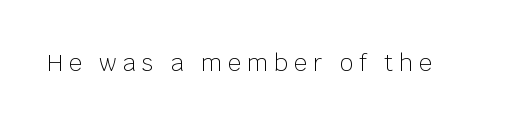
Q: Is the text bold? A: No.
Q: Is the text italic (slanted)? A: No, it is upright.
Q: Is the text underlined? A: No.
Q: Is the spacing between letters normal or unusually wide? A: Unusually wide.
